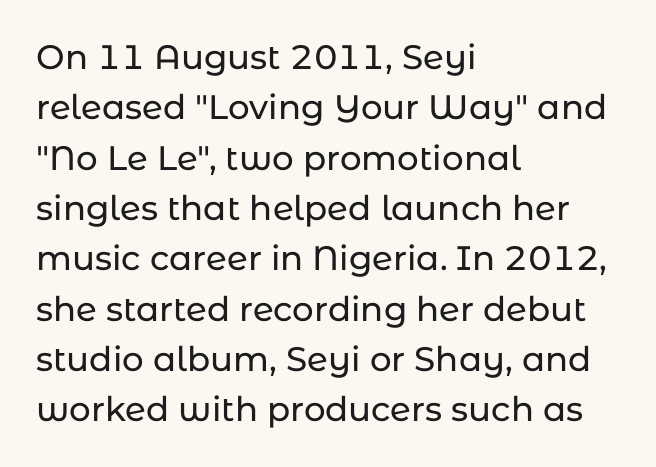
The glyphs in this specimen are sans serif. These lines stack with their left ends in a neat column. Clear beneath every line of the passage. This is roman type, the default non-slanted kind.
